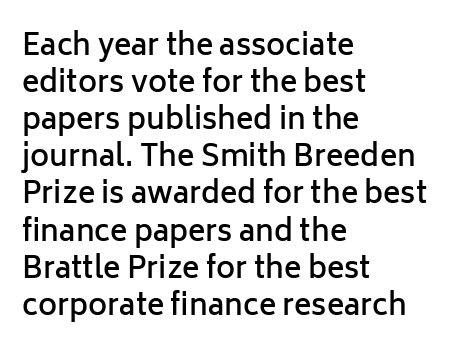
The rendering uses natural spacing where letterforms have individual widths. Classification — sans serif. The lettering stays uniformly vertical, giving the passage a roman look. Underlining? Definitely not there.
